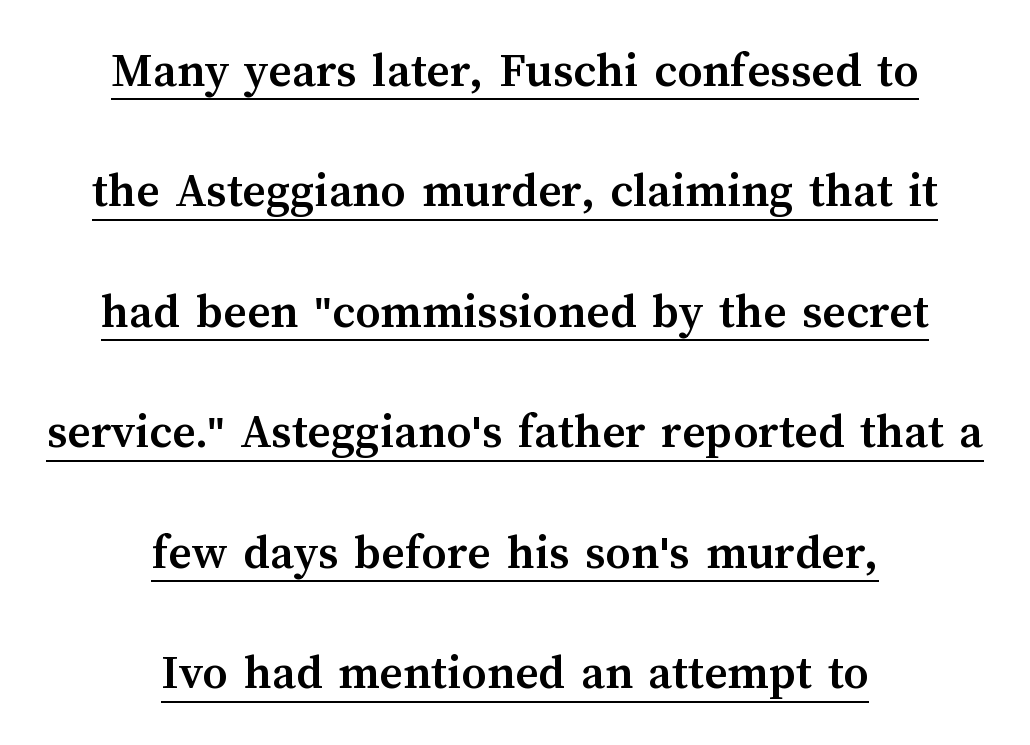
Q: Is the text bold? A: Yes.
Q: Is the text italic (slanted)? A: No, it is upright.
Q: Is the text underlined? A: Yes.
Q: How is the paragraph aligned? A: Centered.
Q: Is the spacing between letters normal or unusually wide? A: Normal.
Q: Is the spacing between lines tight, normal or loose? A: Loose.
Q: Width (condensed, normal, or wide)? A: Normal.
Q: Stroke contrast? A: Medium.
Q: x-height? A: Medium.
Q: Monospaced? A: No.
